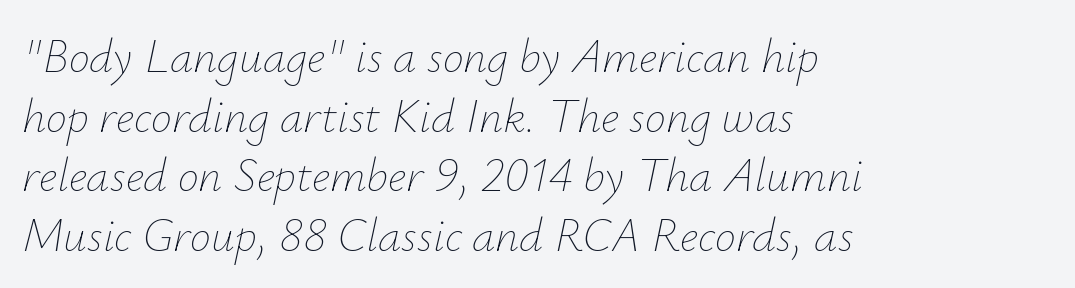
{"italic": "yes", "lean": "right", "slant_degrees": 12, "bold": "no", "weight": "thin", "width": "normal", "stroke_contrast": "low", "x_height": "small", "monospaced": "no", "underline": "no", "align": "left", "line_spacing": "normal", "line_spacing_ratio": 1.27, "letter_spacing": "normal", "letter_spacing_em": 0.0, "glyph_px": 47}
